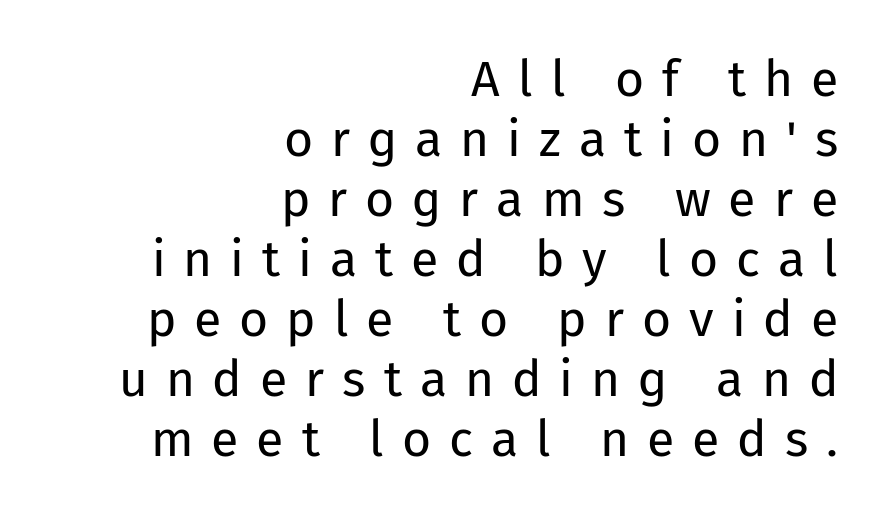
{"serif": "no", "italic": "no", "bold": "no", "weight": "regular", "width": "normal", "stroke_contrast": "low", "x_height": "medium", "monospaced": "no", "underline": "no", "align": "right", "line_spacing_ratio": 1.2, "letter_spacing": "wide", "letter_spacing_em": 0.36, "glyph_px": 50}
